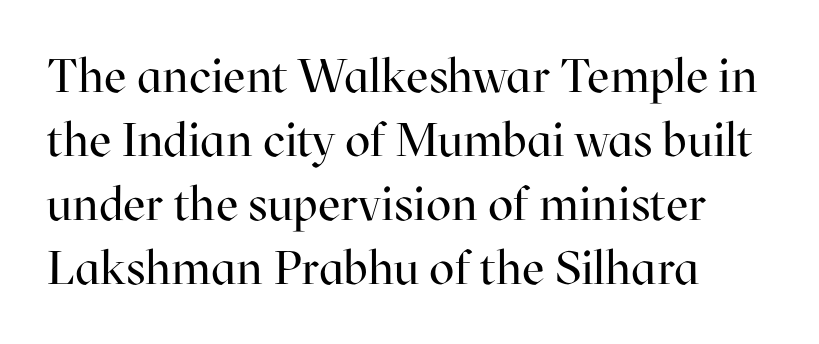
Q: Is the text bold? A: No.
Q: Is the text italic (slanted)? A: No, it is upright.
Q: Is the typeface a serif or a sans-serif typeface? A: Serif.
Q: Is the text underlined? A: No.
Q: How is the paragraph aligned? A: Left-aligned.
Q: Is the spacing between letters normal or unusually wide? A: Normal.
Q: Is the spacing between lines tight, normal or loose? A: Normal.
Q: Width (condensed, normal, or wide)? A: Normal.
Q: Stroke contrast? A: High.
Q: x-height? A: Medium.
Q: Monospaced? A: No.
